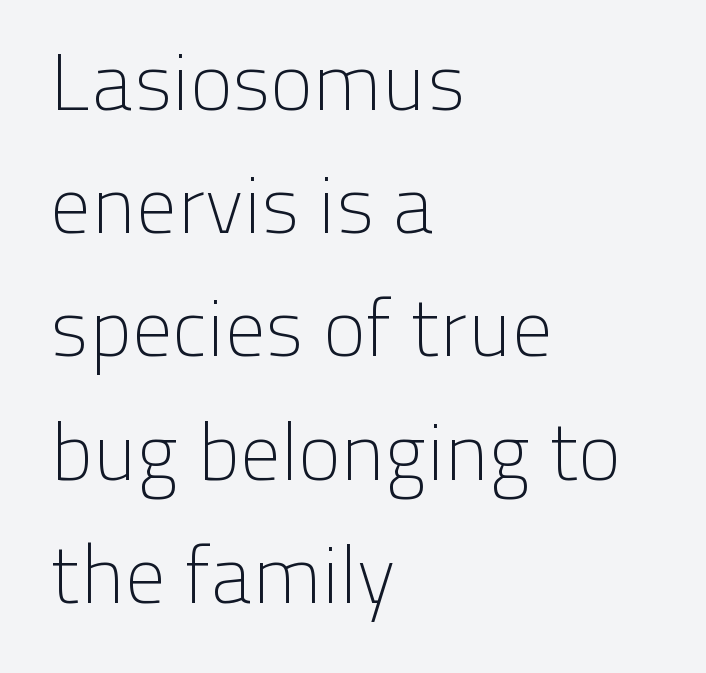
Q: Is the text bold? A: No.
Q: Is the text italic (slanted)? A: No, it is upright.
Q: Is the typeface a serif or a sans-serif typeface? A: Sans-serif.
Q: Is the text underlined? A: No.
Q: How is the paragraph aligned? A: Left-aligned.
Q: Is the spacing between letters normal or unusually wide? A: Normal.
Q: Is the spacing between lines tight, normal or loose? A: Normal.
Q: Width (condensed, normal, or wide)? A: Normal.
Q: Stroke contrast? A: Low.
Q: x-height? A: Medium.
Q: Monospaced? A: No.
